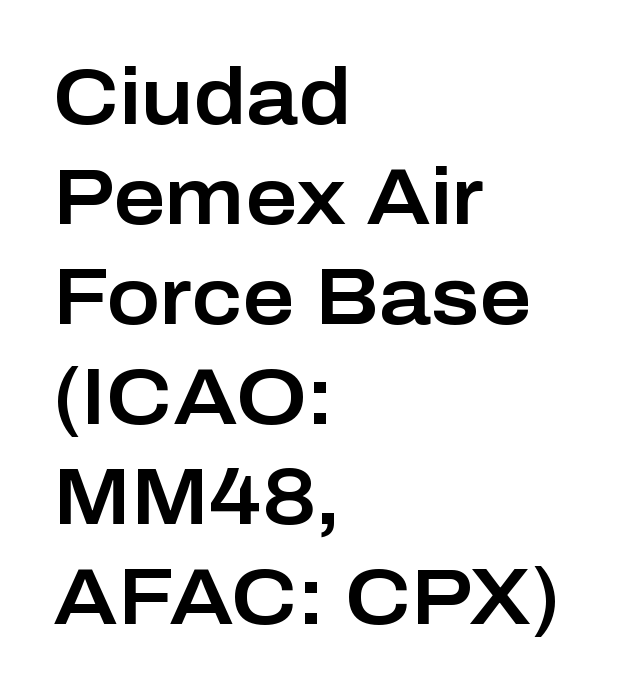
Q: Is the text italic (slanted)? A: No, it is upright.
Q: Is the typeface a serif or a sans-serif typeface? A: Sans-serif.
Q: Is the text underlined? A: No.
Q: How is the paragraph aligned? A: Left-aligned.
Q: Is the spacing between letters normal or unusually wide? A: Normal.
Q: Is the spacing between lines tight, normal or loose? A: Normal.
Q: Width (condensed, normal, or wide)? A: Normal.
Q: Stroke contrast? A: Low.
Q: x-height? A: Medium.
Q: Monospaced? A: No.
